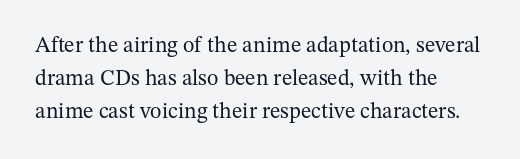
{"italic": "no", "bold": "no", "underline": "no", "align": "left", "line_spacing": "normal", "line_spacing_ratio": 1.49, "letter_spacing": "normal", "letter_spacing_em": 0.0, "glyph_px": 22}
